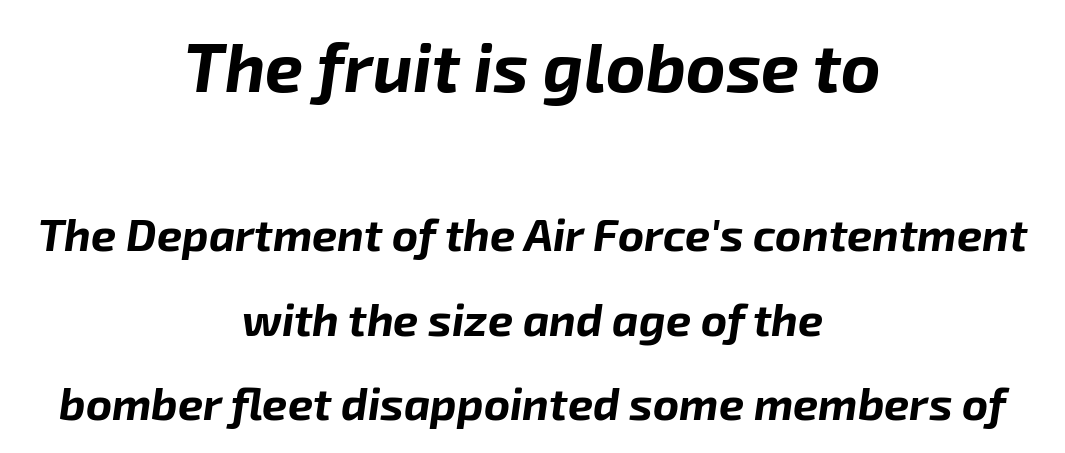
The image shows 68 px bold type, italic (leaning right); set centered, line spacing 1.88x, normal letter spacing, not underlined; the first (top) block is 1.51x larger; low stroke contrast and a medium x-height.
